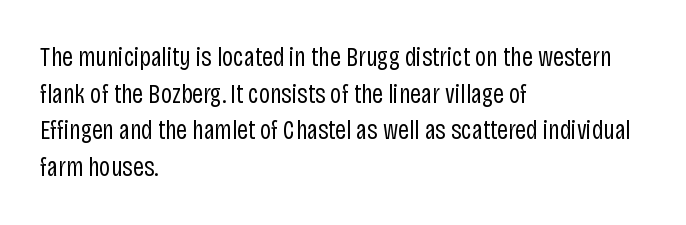
Reading down the block, your eye returns to a fixed left position each line. Do the letters lean? They stand straight. The strip under each line holds only bare page. Bold? No — there's no thickening of the strokes. Line spacing here is normal. Glyph-to-glyph distance matches everyday printed text.
